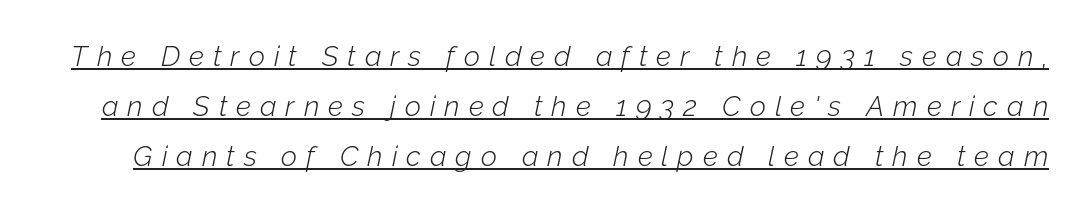
The image shows 28 px light type, italic (leaning right); set line spacing 1.79x, unusually wide letter spacing (+0.32 em), underlined; low stroke contrast and a medium x-height.
